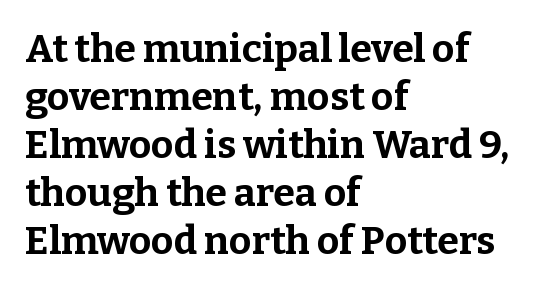
These lines are set flush left with a ragged right edge. You can tell from the footed stems that serif type was used. The letters sit at their default tracking, neither squeezed nor spread. How heavy is the stroke? Heavy — this is a bold. Looks like regular typesetting: each glyph gets only the width it needs. Decoration check: the copy has no underline.
